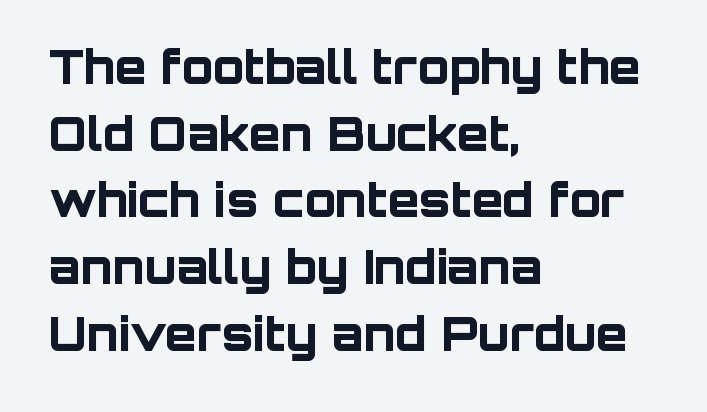
{"serif": "no", "italic": "no", "bold": "yes", "weight": "bold", "width": "normal", "stroke_contrast": "low", "x_height": "large", "monospaced": "no", "underline": "no", "align": "left", "line_spacing": "normal", "line_spacing_ratio": 1.45, "letter_spacing": "normal", "letter_spacing_em": 0.0, "glyph_px": 46}
